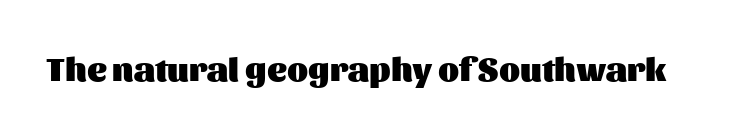
Glyph-to-glyph distance matches everyday printed text. Font category for this specimen: sans-serif. The baseline area is clear. This is heavy type, rendered in bold. Character widths vary here, with narrow letters taking less room than wide ones. Every character sits straight up, as roman type does.
